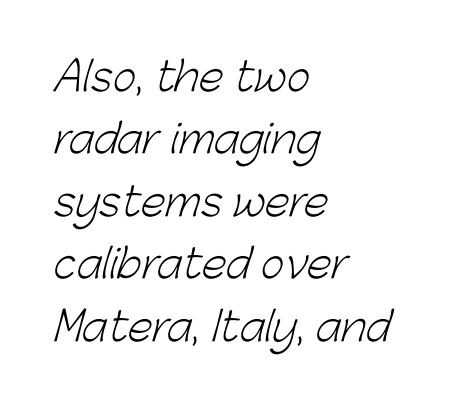
Each word holds together tightly as a unit, with standard inter-letter gaps. Nothing heavy about these letters — not bold at all. Notice how the passage keeps a crisp vertical edge on the left only. Glance below the letters and you will spot only blank space. The rendering uses natural spacing where letterforms have individual widths.
